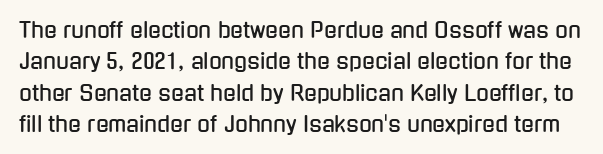
{"italic": "no", "underline": "no", "line_spacing": "normal", "line_spacing_ratio": 1.49, "letter_spacing": "normal", "letter_spacing_em": 0.0, "glyph_px": 21}
